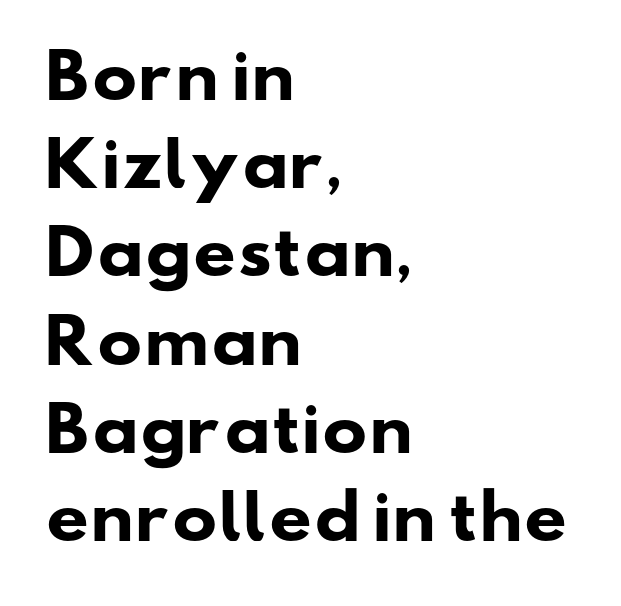
The image shows 60 px heavy, wide sans-serif type; set left-aligned, normal line spacing (1.47x), normal letter spacing, not underlined; low stroke contrast and a small x-height.
